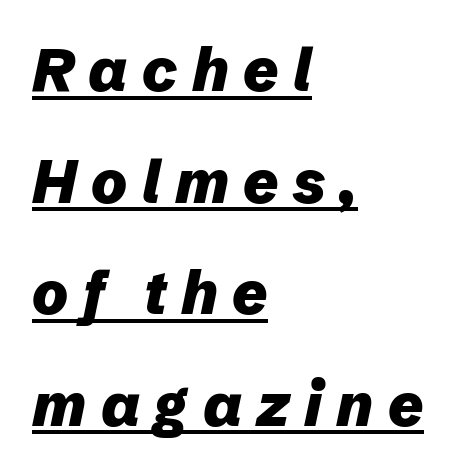
You could not count columns in this text — the font is proportionally spaced. Characters are canted at an angle relative to the baseline's perpendicular. The glyphs are accompanied by a horizontal stroke just below them. Strokes here are thick enough to call this a true bold. Is the block centered? No — it sits flush against the left margin. Glyph-to-glyph distance is far greater than everyday printed text.
